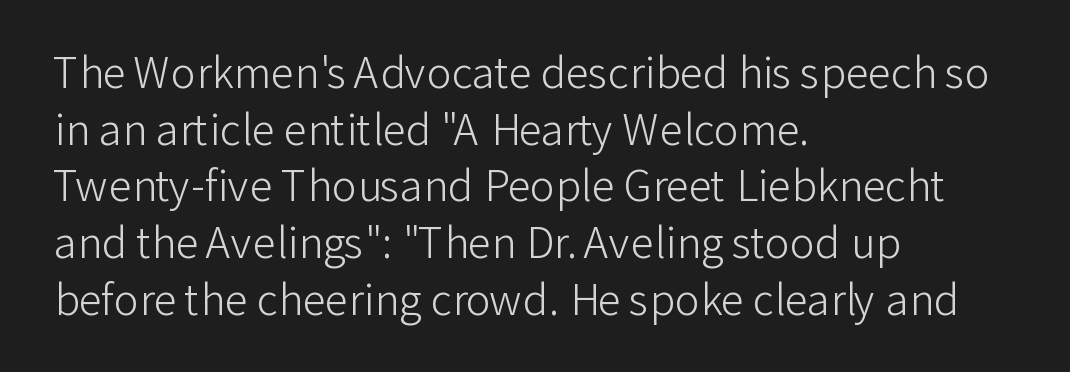
{"serif": "no", "italic": "no", "bold": "no", "weight": "light", "width": "normal", "stroke_contrast": "low", "x_height": "medium", "monospaced": "no", "underline": "no", "align": "left", "line_spacing": "normal", "line_spacing_ratio": 1.35, "letter_spacing": "normal", "letter_spacing_em": 0.0, "glyph_px": 42}
